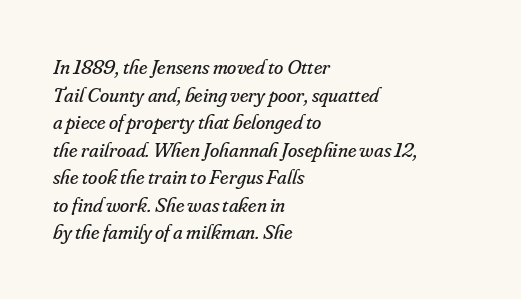
{"italic": "yes", "lean": "right", "slant_degrees": 16, "bold": "no", "underline": "no", "align": "left", "line_spacing": "normal", "line_spacing_ratio": 1.31, "letter_spacing": "normal", "letter_spacing_em": 0.0, "glyph_px": 21}
